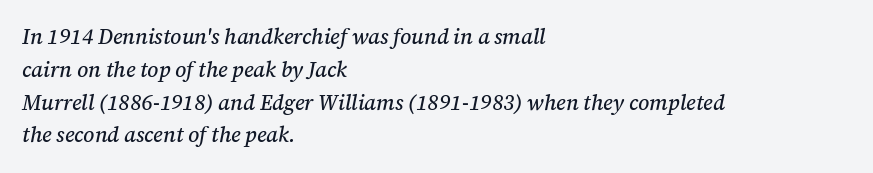
{"italic": "yes", "lean": "right", "slant_degrees": 12, "underline": "no", "align": "left", "line_spacing": "normal", "line_spacing_ratio": 1.56, "letter_spacing": "normal", "letter_spacing_em": 0.0, "glyph_px": 21}
